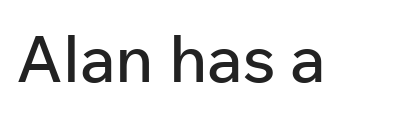
Q: Is the text italic (slanted)? A: No, it is upright.
Q: Is the typeface a serif or a sans-serif typeface? A: Sans-serif.
Q: Is the text underlined? A: No.
Q: Is the spacing between letters normal or unusually wide? A: Normal.
Q: Width (condensed, normal, or wide)? A: Normal.
Q: Stroke contrast? A: Low.
Q: x-height? A: Medium.
Q: Monospaced? A: No.
